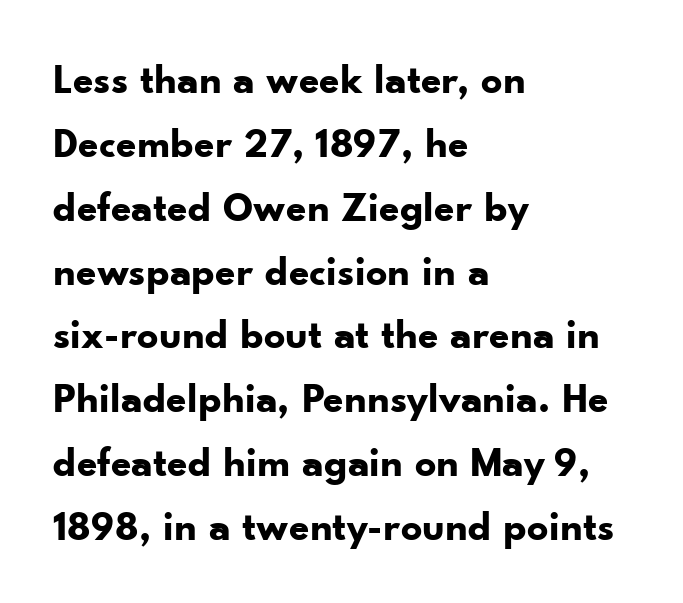
Regarding leading, the lines here are spaced in the standard way. Is this a fixed-width face? No — the glyphs have proportional, varying widths. The glyphs in this specimen are sans serif. Heavy, bold letterforms.
